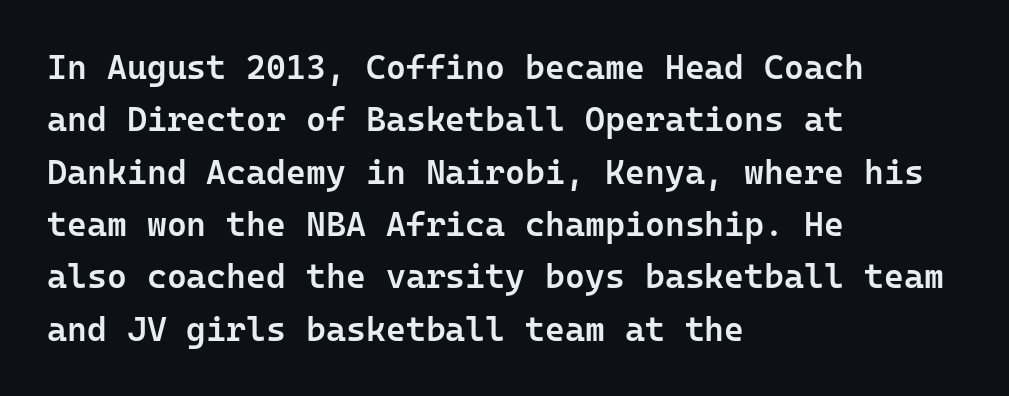
{"serif": "no", "italic": "no", "bold": "semi", "weight": "semibold", "width": "normal", "stroke_contrast": "low", "x_height": "medium", "monospaced": "yes", "underline": "no", "align": "left", "line_spacing": "normal", "line_spacing_ratio": 1.54, "letter_spacing": "normal", "letter_spacing_em": 0.0, "glyph_px": 34}
